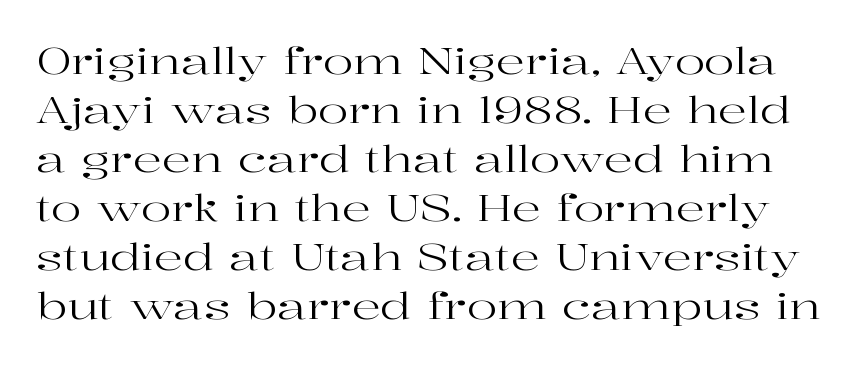
{"serif": "yes", "italic": "no", "bold": "no", "weight": "regular", "width": "wide", "stroke_contrast": "high", "x_height": "medium", "monospaced": "no", "underline": "no", "line_spacing": "normal", "line_spacing_ratio": 1.36, "letter_spacing": "normal", "letter_spacing_em": 0.0, "glyph_px": 36}
